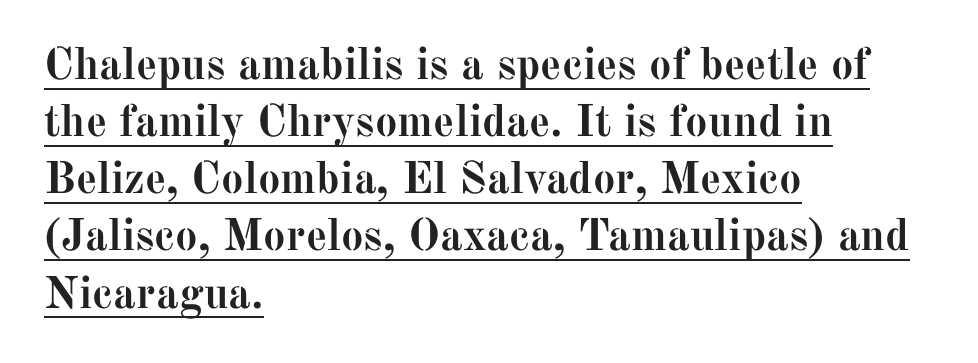
{"serif": "yes", "italic": "no", "bold": "yes", "weight": "semibold", "width": "normal", "stroke_contrast": "medium", "x_height": "medium", "monospaced": "no", "underline": "yes", "align": "left", "line_spacing": "normal", "line_spacing_ratio": 1.27, "letter_spacing": "normal", "letter_spacing_em": 0.0, "glyph_px": 45}
